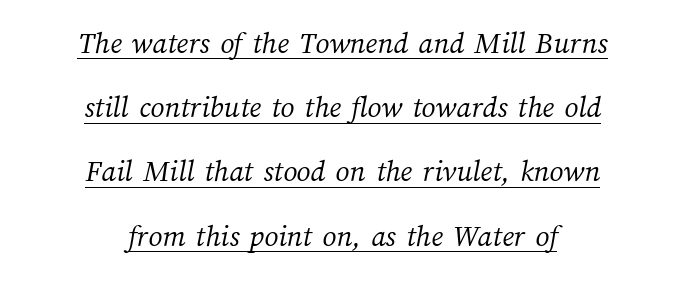
The image shows 31 px light type; set centered, loose line spacing (2.07x), normal letter spacing, underlined; medium stroke contrast and a medium x-height.
